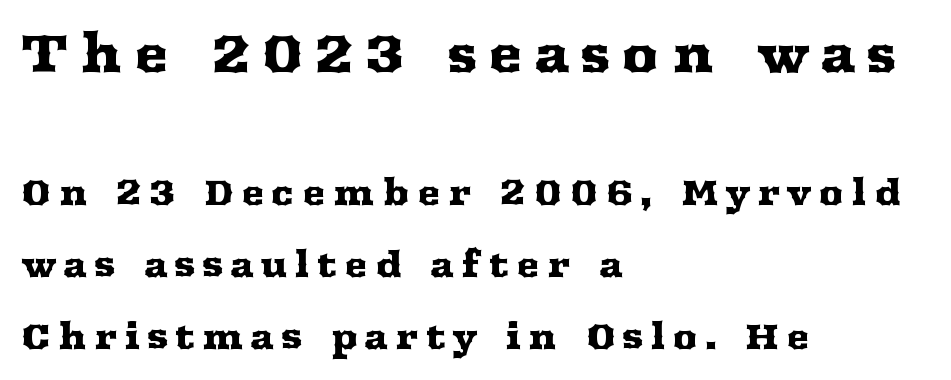
The image shows 52 px wide serif type, upright; set left-aligned, loose line spacing (2.06x), unusually wide letter spacing (+0.21 em), not underlined; the first (top) block is 1.49x larger; medium stroke contrast and a medium x-height.
